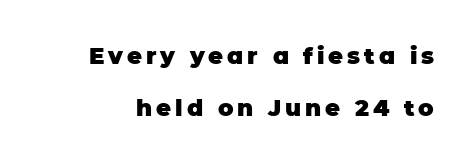
Caption: bold face, heavy strokes. The area under the type is left untouched. Honestly, the rows look like they've been pulled way apart. If you drew a line through each stem, it would be perfectly vertical.
